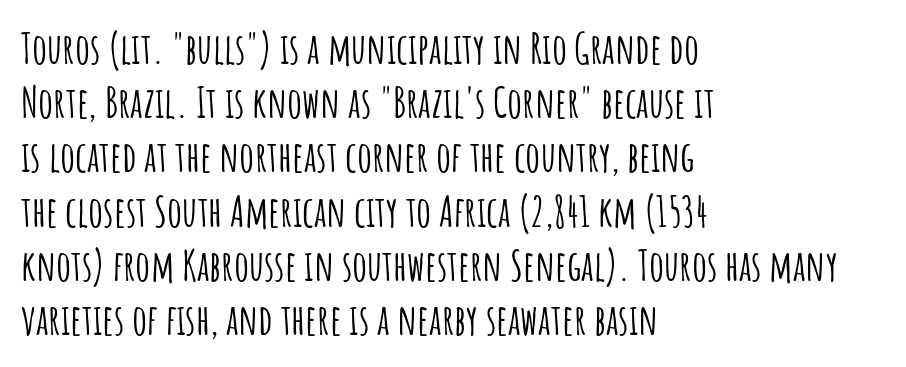
Q: Is the text italic (slanted)? A: No, it is upright.
Q: Is the typeface a serif or a sans-serif typeface? A: Sans-serif.
Q: Is the text underlined? A: No.
Q: How is the paragraph aligned? A: Left-aligned.
Q: Is the spacing between letters normal or unusually wide? A: Normal.
Q: Is the spacing between lines tight, normal or loose? A: Normal.
Q: Width (condensed, normal, or wide)? A: Condensed.
Q: Stroke contrast? A: Low.
Q: x-height? A: Large.
Q: Monospaced? A: No.
